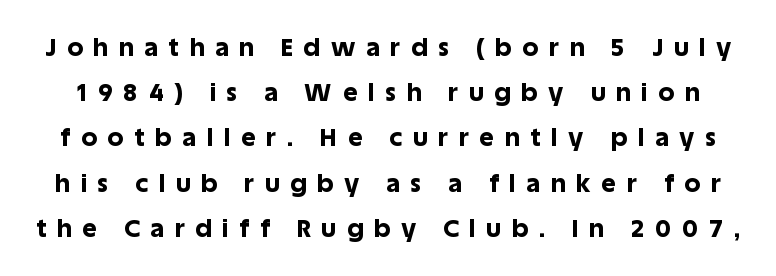
{"italic": "no", "bold": "yes", "underline": "no", "line_spacing_ratio": 1.81, "letter_spacing": "wide", "letter_spacing_em": 0.44, "glyph_px": 25}
